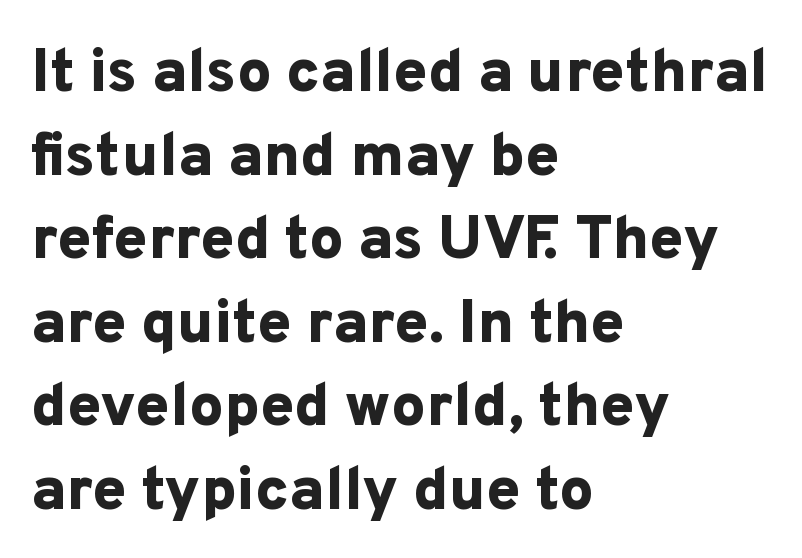
The image shows 61 px bold sans-serif type, upright; set left-aligned, normal line spacing (1.37x), normal letter spacing, not underlined; low stroke contrast and a medium x-height.
